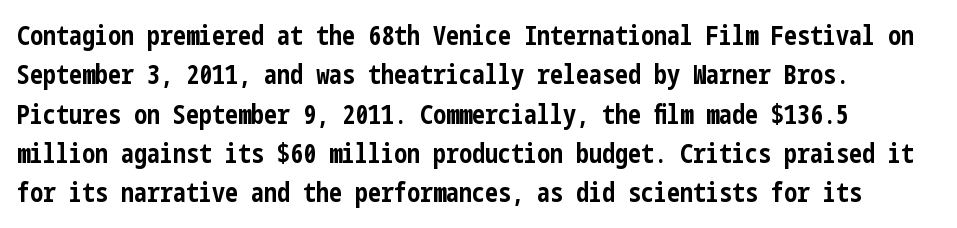
The image shows 26 px bold type, upright; set normal line spacing (1.51x), normal letter spacing, not underlined.
